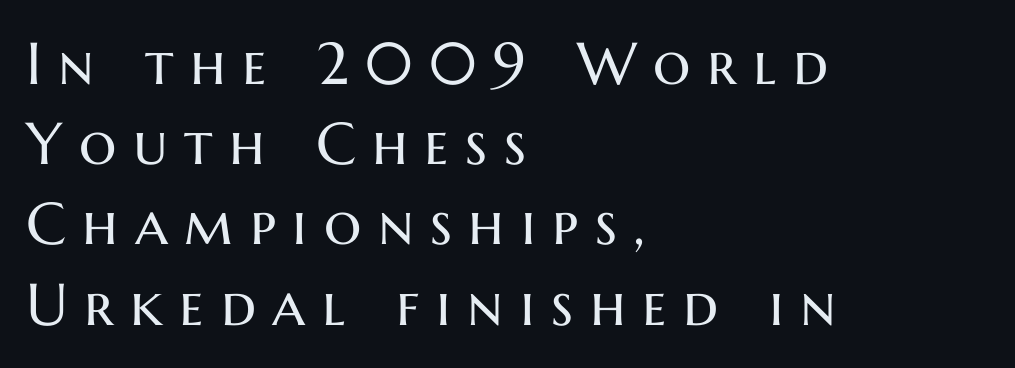
The image shows 59 px regular-weight sans-serif type, upright; set left-aligned, normal line spacing (1.36x), unusually wide letter spacing (+0.28 em), not underlined; medium stroke contrast and a medium x-height.
